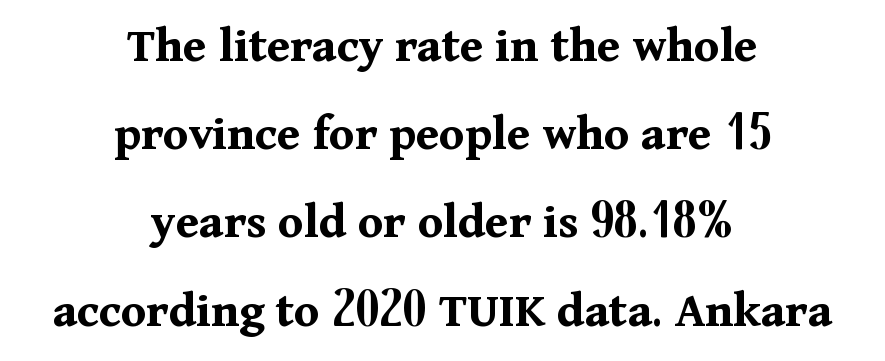
Q: Is the text bold? A: Yes.
Q: Is the text italic (slanted)? A: No, it is upright.
Q: Is the typeface a serif or a sans-serif typeface? A: Serif.
Q: Is the text underlined? A: No.
Q: How is the paragraph aligned? A: Centered.
Q: Is the spacing between letters normal or unusually wide? A: Normal.
Q: Width (condensed, normal, or wide)? A: Normal.
Q: Stroke contrast? A: Medium.
Q: x-height? A: Medium.
Q: Monospaced? A: No.
